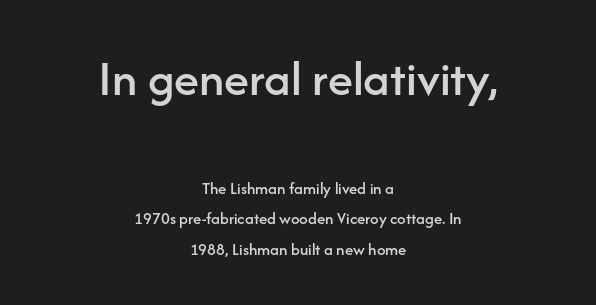
The image shows 51 px sans-serif type, upright; set centered, line spacing 1.8x, normal letter spacing, not underlined; the first (top) block is 3.0x larger; low stroke contrast and a medium x-height.
